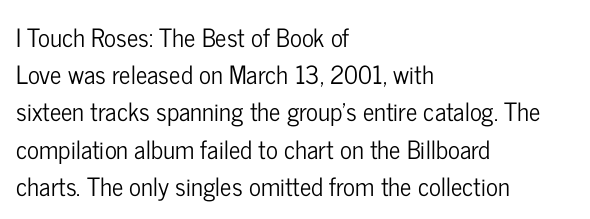
{"italic": "no", "underline": "no", "align": "left", "line_spacing": "normal", "line_spacing_ratio": 1.49, "letter_spacing": "normal", "letter_spacing_em": 0.0, "glyph_px": 25}
